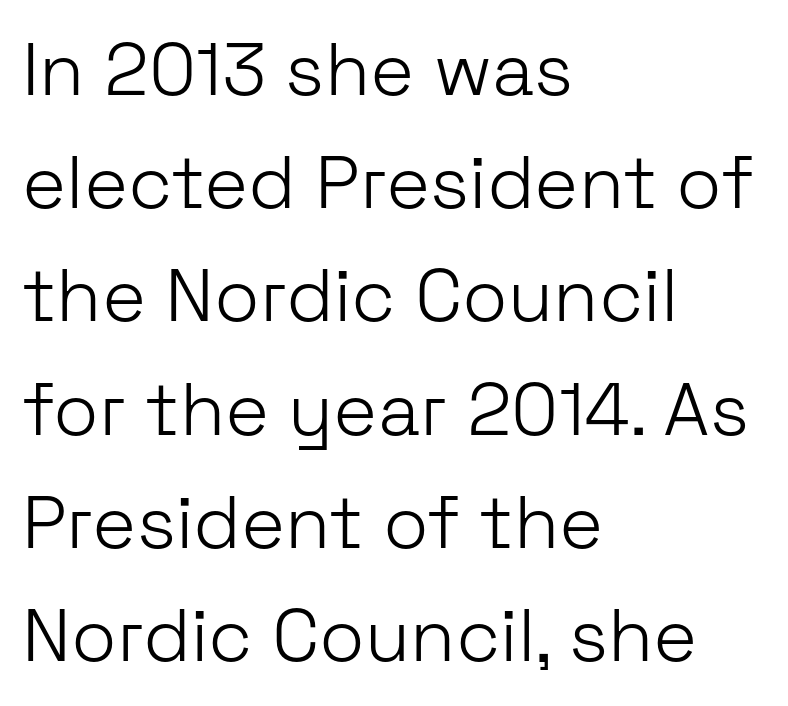
Q: Is the text bold? A: No.
Q: Is the text italic (slanted)? A: No, it is upright.
Q: Is the typeface a serif or a sans-serif typeface? A: Sans-serif.
Q: Is the text underlined? A: No.
Q: How is the paragraph aligned? A: Left-aligned.
Q: Is the spacing between letters normal or unusually wide? A: Normal.
Q: Is the spacing between lines tight, normal or loose? A: Normal.
Q: Width (condensed, normal, or wide)? A: Normal.
Q: Stroke contrast? A: Low.
Q: x-height? A: Medium.
Q: Monospaced? A: No.
